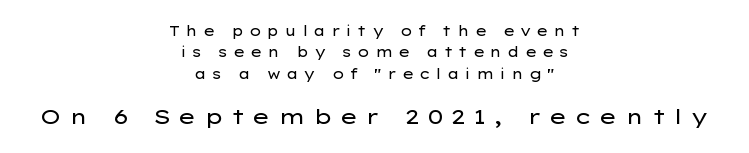
{"italic": "no", "bold": "no", "underline": "no", "align": "center", "line_spacing": "normal", "line_spacing_ratio": 1.53, "letter_spacing": "wide", "letter_spacing_em": 0.35, "larger_block": "second", "size_ratio": 1.5, "glyph_px": 21}
